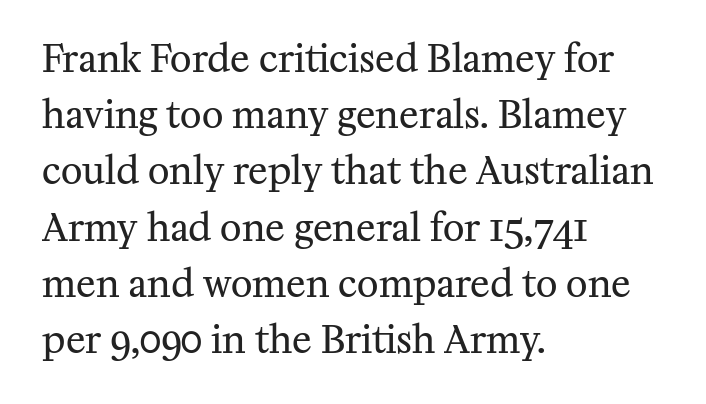
The ragged edge is on the right, which tells us the setting is flush left. The typesetting does not lean heavy: it is not bold. The specimen reads as upright at a glance. The glyphs are unaccompanied by any horizontal stroke below them.
